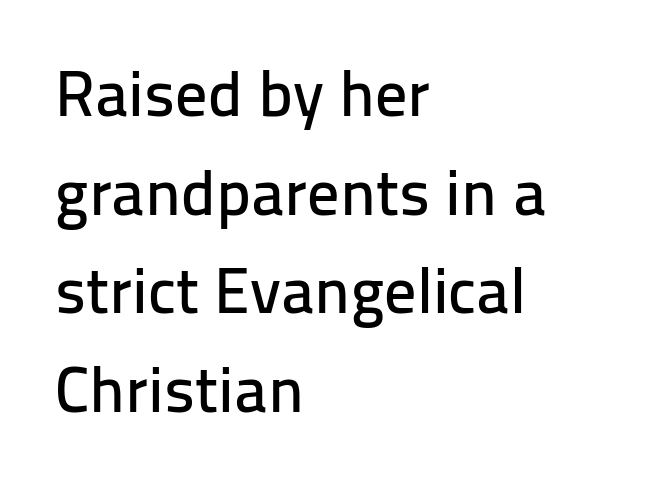
{"serif": "no", "italic": "no", "width": "normal", "stroke_contrast": "low", "x_height": "medium", "monospaced": "no", "underline": "no", "align": "left", "line_spacing": "normal", "line_spacing_ratio": 1.54, "letter_spacing": "normal", "letter_spacing_em": 0.0, "glyph_px": 64}
